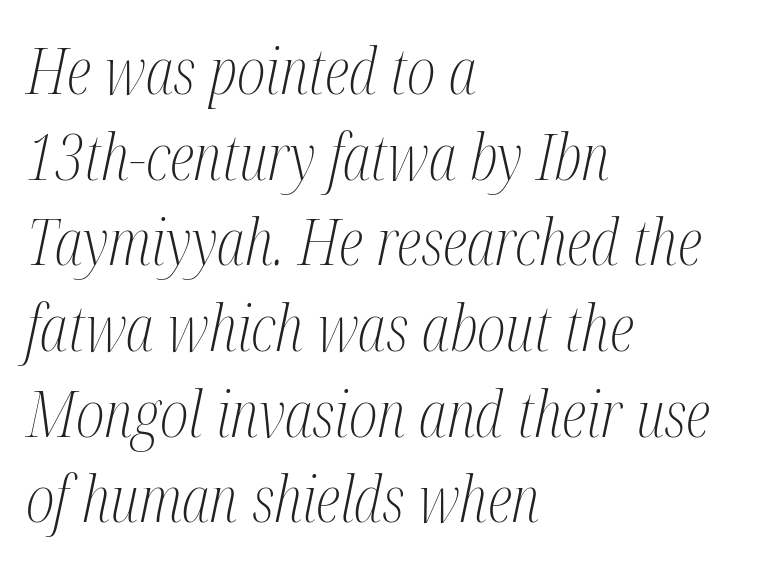
The image shows 63 px light, condensed serif type, italic (leaning right); set left-aligned, normal line spacing (1.36x), normal letter spacing, not underlined; medium stroke contrast and a medium x-height.
